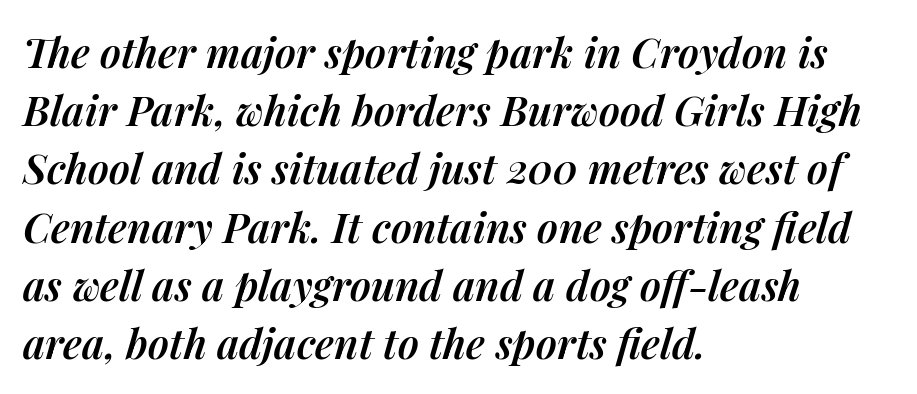
The lines are quadded left. The face used here is rendered with its standard letterfit. The letters are slanted; this is an italic face. Quick note: interline space is typical. I'd describe the lettering as semibold — firm but not a full bold.
